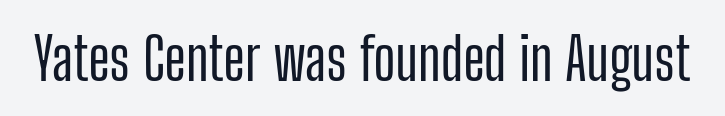
The image shows 59 px condensed sans-serif type, upright; set normal letter spacing, not underlined; low stroke contrast and a medium x-height.
